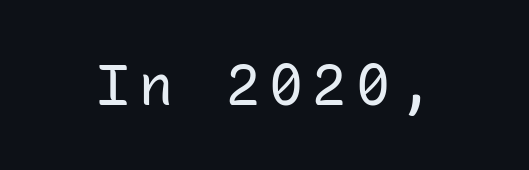
Stroke mass is kept to a normal reading level or below. Think of a typewriter: that constant character pitch is what you see here. Vertical strokes here are truly vertical. The text was rendered using a sans face with plain stroke endings. The area under the type is left untouched.
